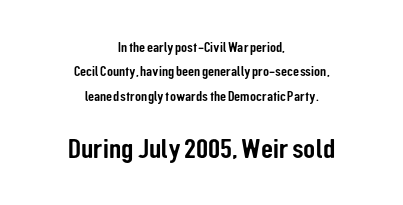
The image shows 28 px condensed sans-serif type, upright; set centered, line spacing 1.74x, normal letter spacing, not underlined; the second (bottom) block is 2.0x larger; low stroke contrast and a medium x-height.
